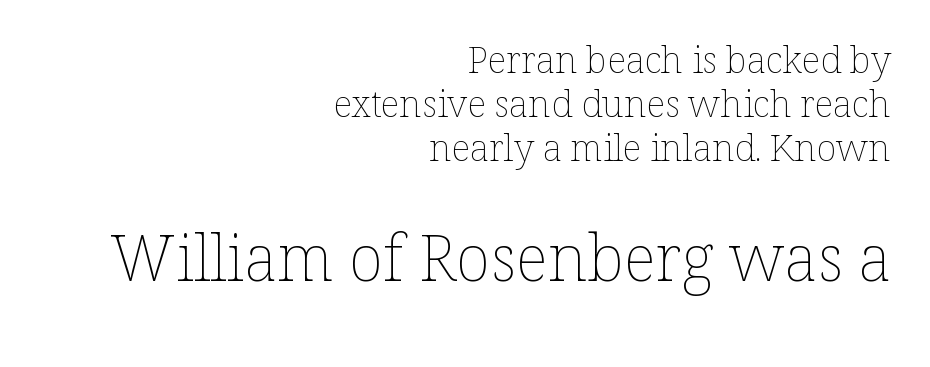
{"italic": "no", "bold": "no", "weight": "thin", "width": "normal", "stroke_contrast": "low", "x_height": "medium", "monospaced": "no", "underline": "no", "align": "right", "line_spacing_ratio": 1.19, "letter_spacing": "normal", "letter_spacing_em": 0.0, "larger_block": "second", "size_ratio": 1.73, "glyph_px": 64}
